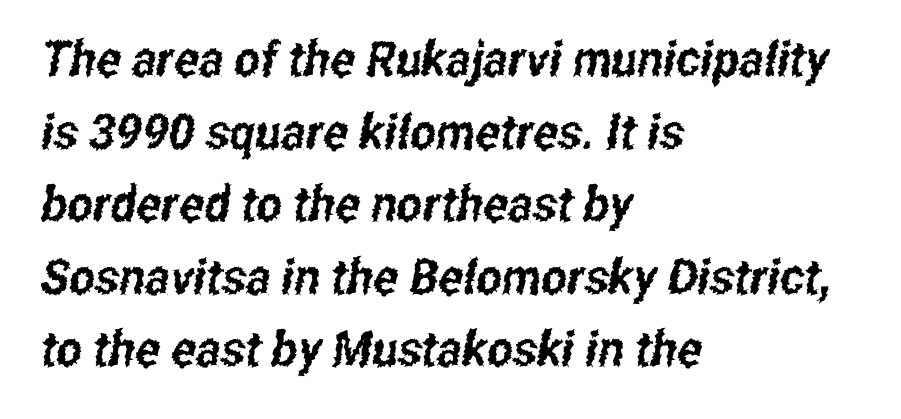
Q: Is the typeface a serif or a sans-serif typeface? A: Sans-serif.
Q: Is the text underlined? A: No.
Q: How is the paragraph aligned? A: Left-aligned.
Q: Is the spacing between letters normal or unusually wide? A: Normal.
Q: Is the spacing between lines tight, normal or loose? A: Normal.
Q: Width (condensed, normal, or wide)? A: Condensed.
Q: Stroke contrast? A: Low.
Q: x-height? A: Medium.
Q: Monospaced? A: No.
